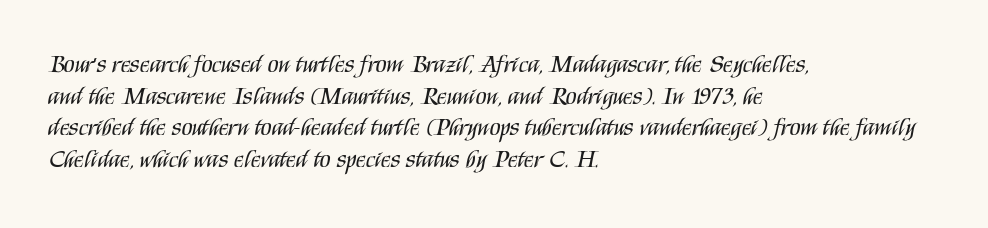
The image shows 25 px text type; set left-aligned, normal line spacing (1.27x), normal letter spacing, not underlined.
